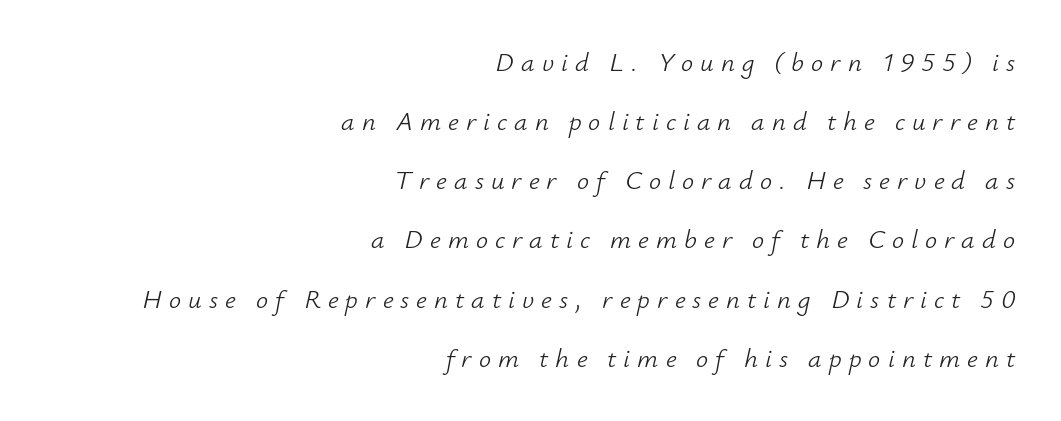
Bold? No — there's no thickening of the strokes. It's the slanting kind of type. Clear beneath every line of the passage. Someone cranked the tracking dial way up on this one. A typesetter would call this leading open, well beyond the default.
